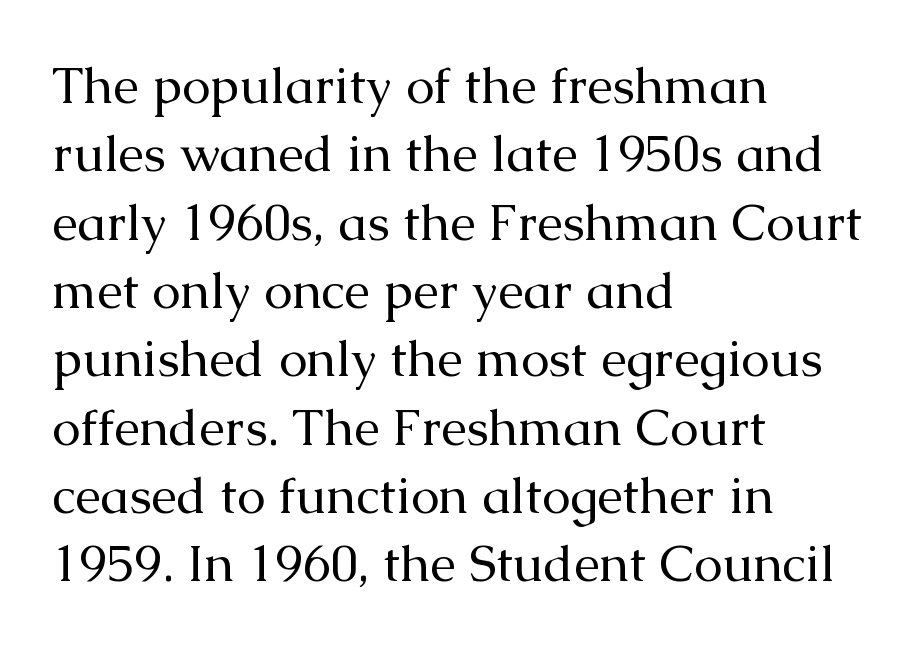
{"serif": "yes", "italic": "no", "bold": "no", "weight": "regular", "width": "normal", "stroke_contrast": "medium", "x_height": "medium", "monospaced": "no", "underline": "no", "align": "left", "line_spacing": "normal", "line_spacing_ratio": 1.34, "letter_spacing": "normal", "letter_spacing_em": 0.0, "glyph_px": 51}
